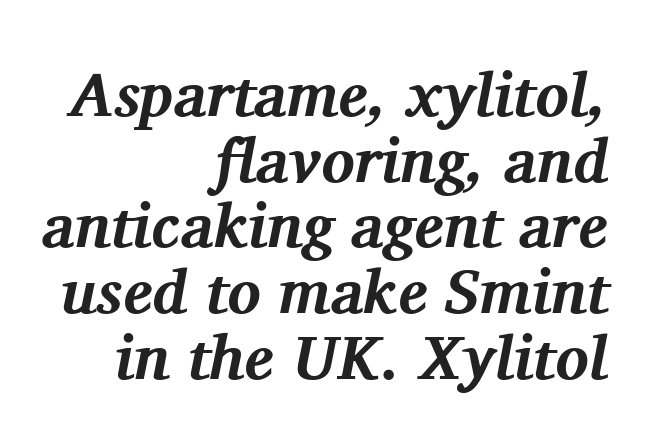
Q: Is the text bold? A: Yes.
Q: Is the text italic (slanted)? A: Yes, it leans right by about 11 degrees.
Q: Is the typeface a serif or a sans-serif typeface? A: Serif.
Q: Is the text underlined? A: No.
Q: How is the paragraph aligned? A: Right-aligned.
Q: Is the spacing between letters normal or unusually wide? A: Normal.
Q: Is the spacing between lines tight, normal or loose? A: Tight.
Q: Width (condensed, normal, or wide)? A: Normal.
Q: Stroke contrast? A: Medium.
Q: x-height? A: Medium.
Q: Monospaced? A: No.
